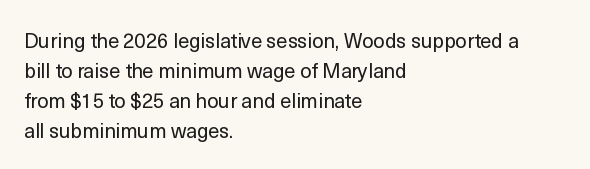
{"italic": "no", "bold": "no", "underline": "no", "align": "left", "line_spacing": "normal", "line_spacing_ratio": 1.5, "letter_spacing": "normal", "letter_spacing_em": 0.0, "glyph_px": 20}
